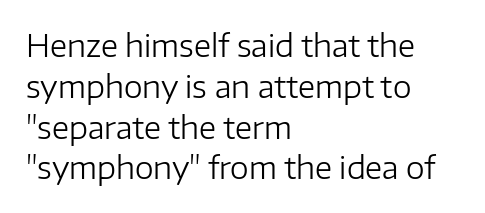
Characters remain perfectly vertical along every line. Stem width sits at or under what a default text font uses. Only glyphs here, with clear space below each row. The vertical gap from one line to the next is medium. Each letter keeps its own natural width here, so spacing adapts to shape.
